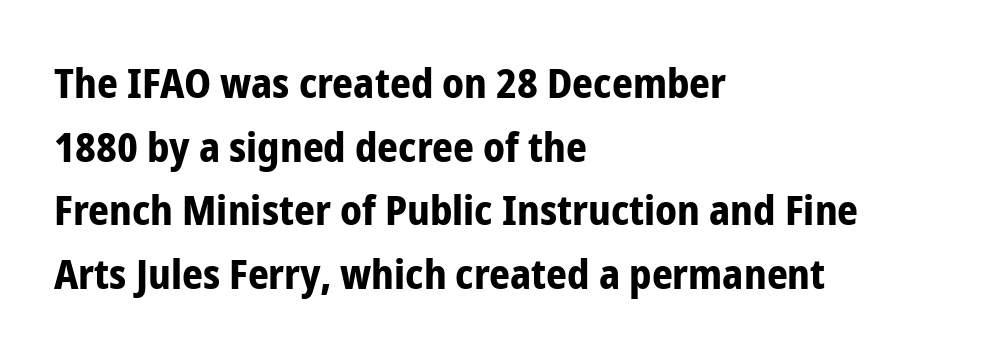
The glyphs are unaccompanied by any horizontal stroke below them. I'd call this a sans setting — the letters go barefoot. Does extra space separate the letters? No, they use regular spacing. Ordinary non-slanted type is in use.
